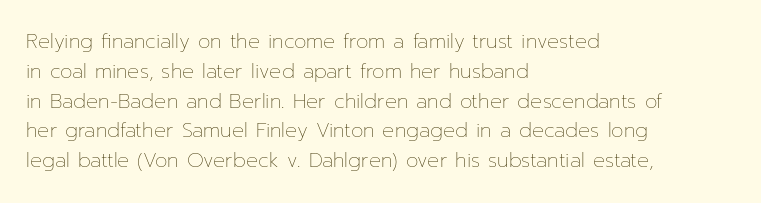
Q: Is the text bold? A: No.
Q: Is the text italic (slanted)? A: No, it is upright.
Q: Is the text underlined? A: No.
Q: How is the paragraph aligned? A: Left-aligned.
Q: Is the spacing between letters normal or unusually wide? A: Normal.
Q: Is the spacing between lines tight, normal or loose? A: Normal.
